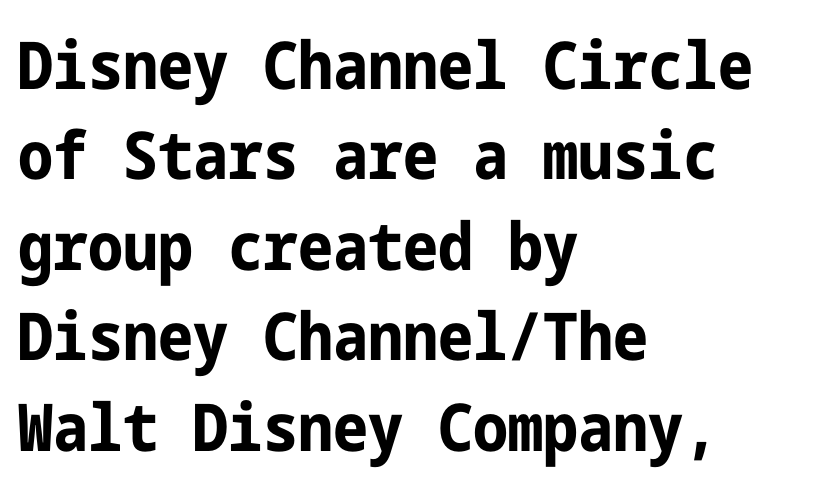
{"serif": "no", "italic": "no", "bold": "yes", "weight": "bold", "width": "condensed", "stroke_contrast": "low", "x_height": "medium", "underline": "no", "align": "left", "line_spacing": "normal", "line_spacing_ratio": 1.37, "letter_spacing": "normal", "letter_spacing_em": 0.0, "glyph_px": 66}
